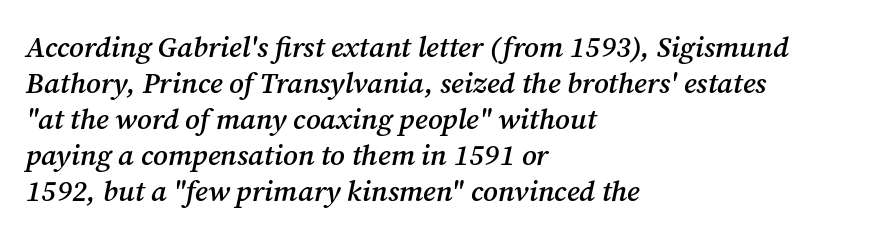
{"serif": "yes", "italic": "yes", "lean": "right", "slant_degrees": 12, "bold": "semi", "weight": "semibold", "width": "normal", "stroke_contrast": "medium", "x_height": "medium", "monospaced": "no", "underline": "no", "align": "left", "line_spacing_ratio": 1.24, "letter_spacing": "normal", "letter_spacing_em": 0.0, "glyph_px": 29}
